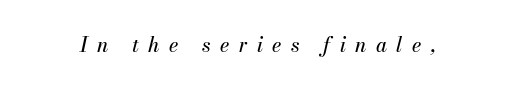
{"italic": "yes", "lean": "right", "slant_degrees": 13, "underline": "no", "letter_spacing": "wide", "letter_spacing_em": 0.47, "glyph_px": 20}
